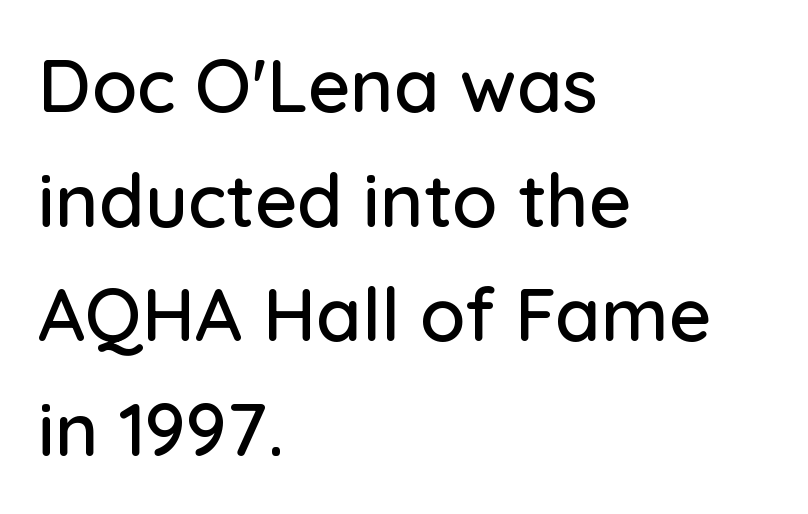
{"serif": "no", "italic": "no", "width": "normal", "stroke_contrast": "low", "x_height": "medium", "monospaced": "no", "underline": "no", "align": "left", "line_spacing": "normal", "line_spacing_ratio": 1.55, "letter_spacing": "normal", "letter_spacing_em": 0.0, "glyph_px": 74}
